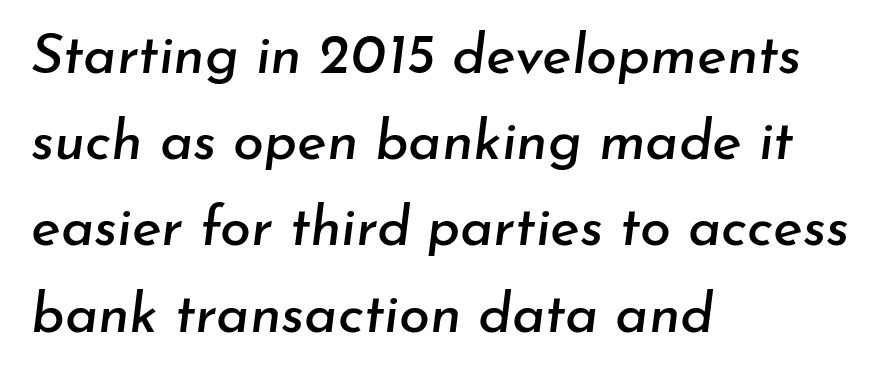
Q: Is the text italic (slanted)? A: Yes, it leans right by about 7 degrees.
Q: Is the text underlined? A: No.
Q: How is the paragraph aligned? A: Left-aligned.
Q: Is the spacing between letters normal or unusually wide? A: Normal.
Q: Is the spacing between lines tight, normal or loose? A: Normal.
Q: Width (condensed, normal, or wide)? A: Normal.
Q: Stroke contrast? A: Low.
Q: x-height? A: Small.
Q: Monospaced? A: No.
